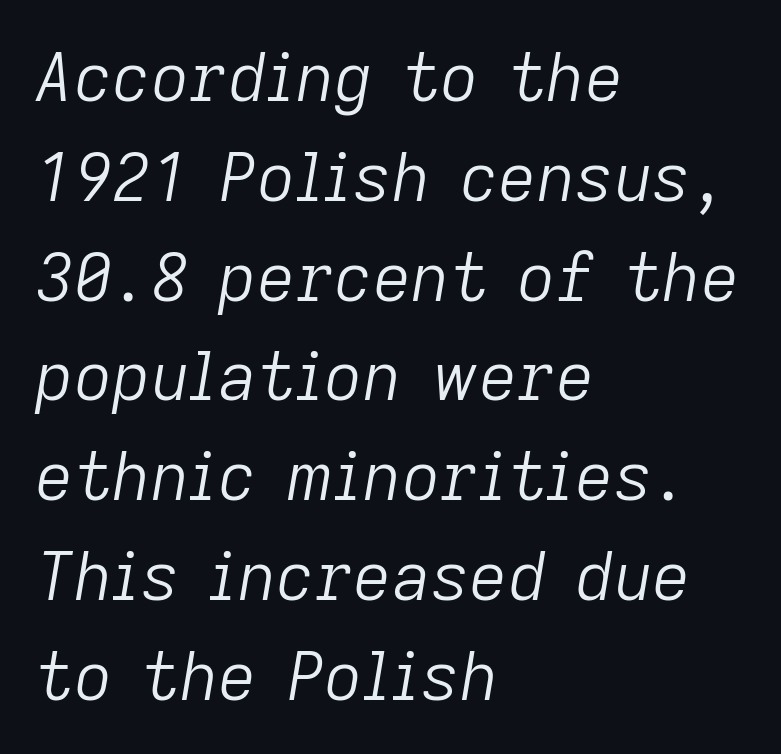
{"italic": "yes", "lean": "right", "slant_degrees": 9, "bold": "no", "weight": "light", "width": "normal", "stroke_contrast": "low", "x_height": "medium", "monospaced": "no", "underline": "no", "align": "left", "line_spacing": "normal", "line_spacing_ratio": 1.49, "letter_spacing": "normal", "letter_spacing_em": 0.0, "glyph_px": 67}
